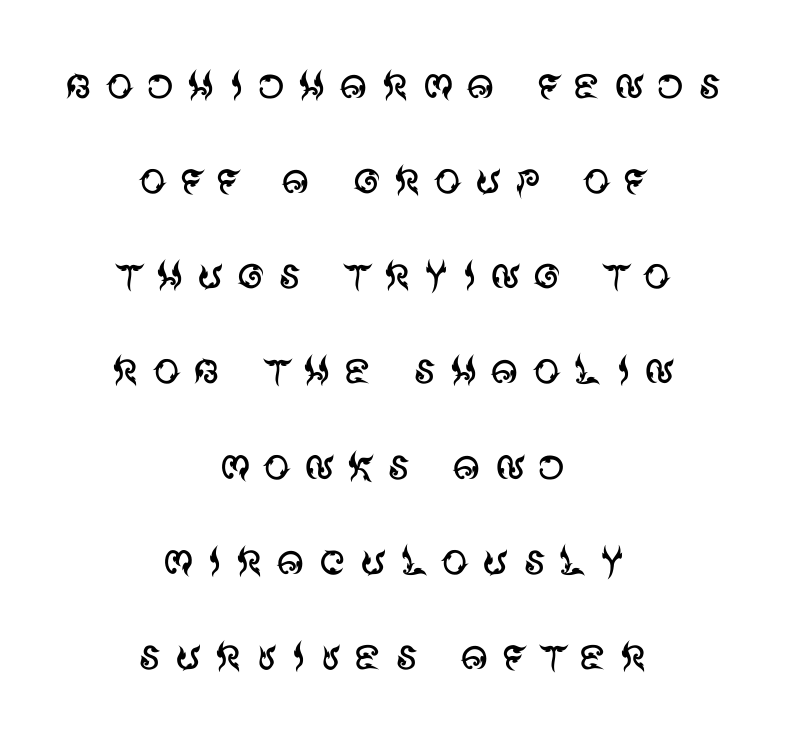
When letters stand straight like this, we call the style roman or upright. Proportional: the letters do not fall into vertical columns. The passage shown is not bold in any degree. The passage shown is typeset with a sans-serif family. The type is letterspaced generously, with wide tracking.
